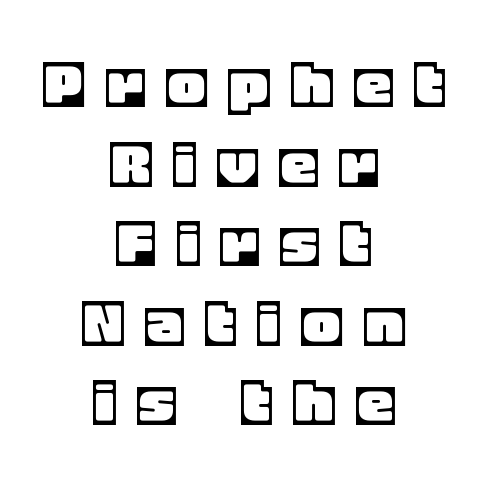
The face used here is rendered with a markedly widened letterfit. Glance below the letters and you will spot only blank space. Both edges are ragged and mirror each other, which tells us the setting is centered. A roman cut, with each character standing at attention. Reading down the column, the eye jumps only a short way to each next line.
